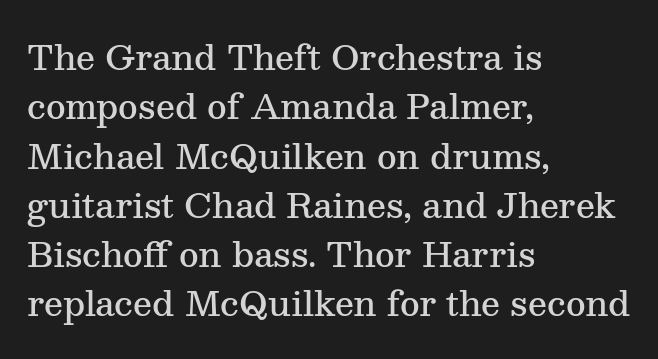
{"serif": "yes", "italic": "no", "bold": "semi", "weight": "semibold", "width": "normal", "stroke_contrast": "medium", "x_height": "medium", "monospaced": "no", "underline": "no", "align": "left", "line_spacing": "normal", "line_spacing_ratio": 1.45, "letter_spacing": "normal", "letter_spacing_em": 0.0, "glyph_px": 34}
